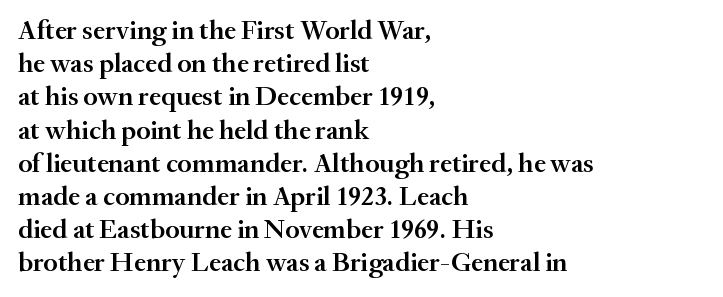
Q: Is the text bold? A: Semi-bold.
Q: Is the text italic (slanted)? A: No, it is upright.
Q: Is the text underlined? A: No.
Q: How is the paragraph aligned? A: Left-aligned.
Q: Is the spacing between letters normal or unusually wide? A: Normal.
